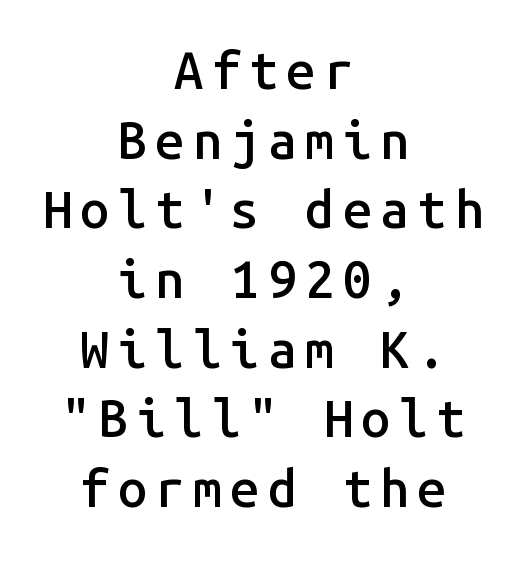
Q: Is the text bold? A: Semi-bold.
Q: Is the text italic (slanted)? A: No, it is upright.
Q: Is the typeface a serif or a sans-serif typeface? A: Sans-serif.
Q: Is the text underlined? A: No.
Q: How is the paragraph aligned? A: Centered.
Q: Is the spacing between lines tight, normal or loose? A: Normal.
Q: Width (condensed, normal, or wide)? A: Normal.
Q: Stroke contrast? A: Low.
Q: x-height? A: Medium.
Q: Monospaced? A: Yes.
